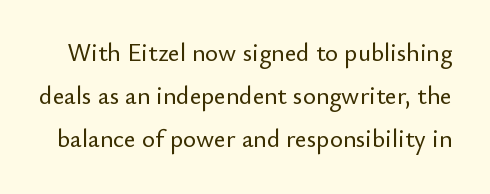
Q: Is the text italic (slanted)? A: No, it is upright.
Q: Is the text underlined? A: No.
Q: Is the spacing between letters normal or unusually wide? A: Normal.
